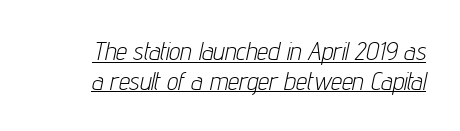
{"italic": "yes", "lean": "right", "slant_degrees": 12, "bold": "no", "underline": "yes", "line_spacing_ratio": 1.19, "letter_spacing": "normal", "letter_spacing_em": 0.0, "glyph_px": 25}
